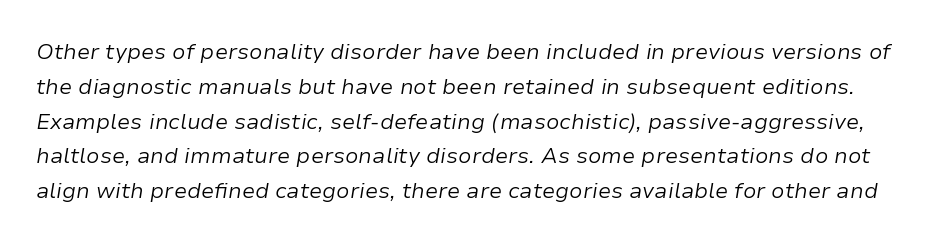
No heavy texture on the line: the type isn't bold. Has an underline been added? It has not. Evenly set lines give the paragraph a standard silhouette. Tracking value appears to be zero — textbook default spacing.
